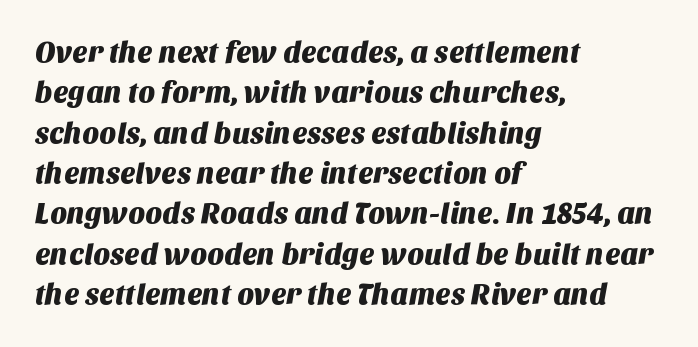
The image shows 29 px sans-serif type; set left-aligned, normal line spacing (1.39x), normal letter spacing, not underlined; medium stroke contrast and a large x-height.
